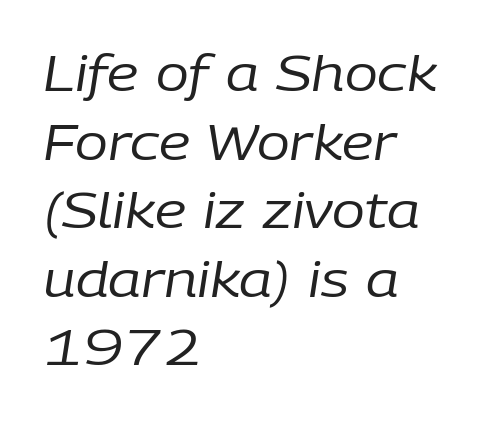
{"italic": "yes", "lean": "right", "slant_degrees": 9, "bold": "no", "weight": "regular", "width": "normal", "stroke_contrast": "low", "x_height": "medium", "monospaced": "no", "underline": "no", "align": "left", "line_spacing": "normal", "line_spacing_ratio": 1.4, "letter_spacing": "normal", "letter_spacing_em": 0.0, "glyph_px": 49}
